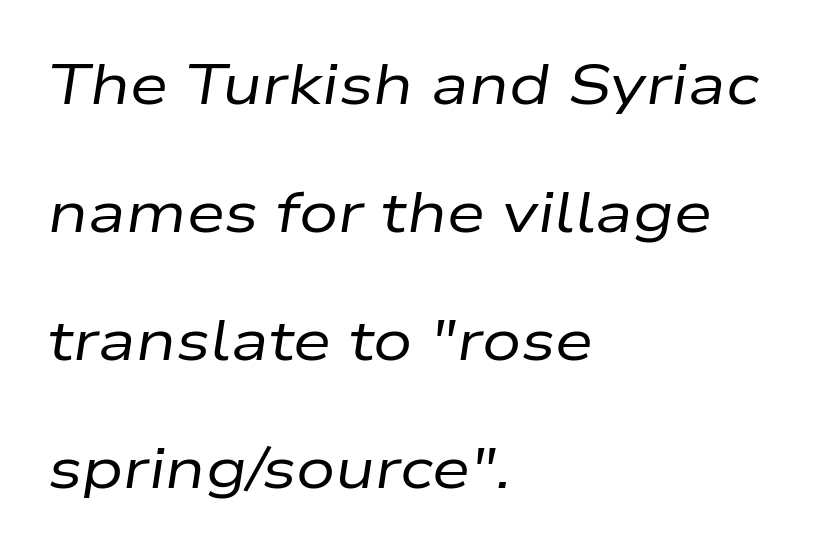
Honestly, the letter spacing is just normal — you wouldn't notice it. The setting favours the left margin, as ordinary paragraphs usually do. The text carries the slant typical of an italic or oblique font. The space between consecutive lines is lavish. A bare baseline throughout the passage.
